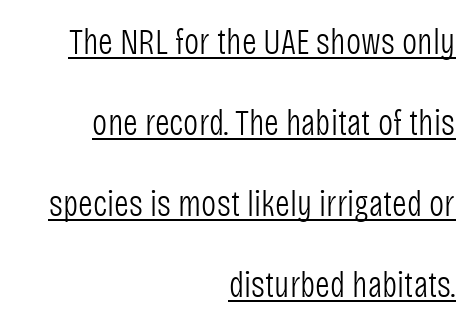
{"serif": "no", "italic": "no", "bold": "no", "weight": "light", "width": "condensed", "stroke_contrast": "low", "x_height": "large", "monospaced": "no", "underline": "yes", "align": "right", "line_spacing": "loose", "line_spacing_ratio": 2.25, "letter_spacing": "normal", "letter_spacing_em": 0.0, "glyph_px": 36}
